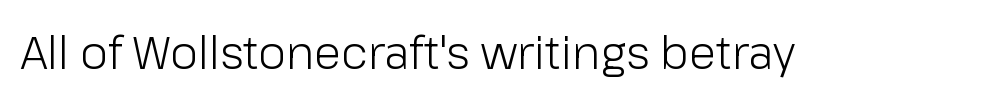
{"serif": "no", "italic": "no", "bold": "no", "weight": "light", "width": "normal", "stroke_contrast": "low", "x_height": "medium", "monospaced": "no", "underline": "no", "letter_spacing": "normal", "letter_spacing_em": 0.0, "glyph_px": 45}
